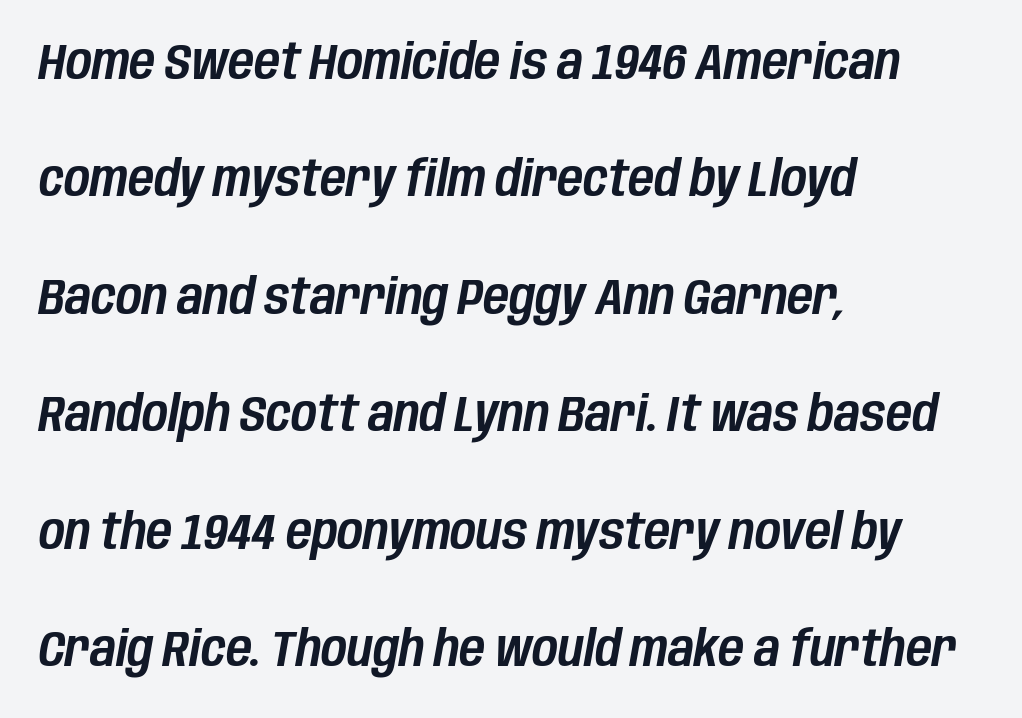
Q: Is the text italic (slanted)? A: Yes, it leans right by about 10 degrees.
Q: Is the text underlined? A: No.
Q: How is the paragraph aligned? A: Left-aligned.
Q: Is the spacing between letters normal or unusually wide? A: Normal.
Q: Is the spacing between lines tight, normal or loose? A: Loose.
Q: Width (condensed, normal, or wide)? A: Condensed.
Q: Stroke contrast? A: Low.
Q: x-height? A: Large.
Q: Monospaced? A: No.
